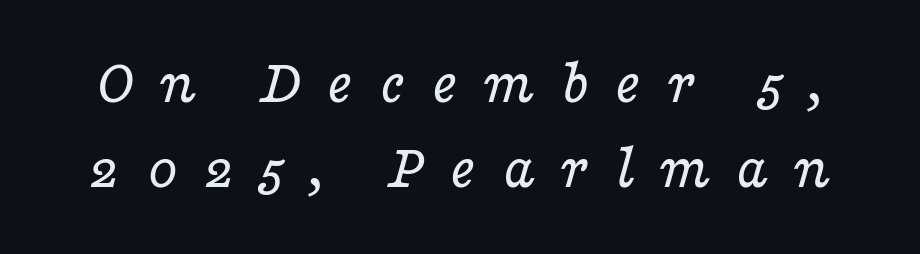
The image shows 64 px regular-weight, wide serif type, italic (leaning right); set normal line spacing (1.33x), unusually wide letter spacing (+0.38 em), not underlined; low stroke contrast and a medium x-height.
